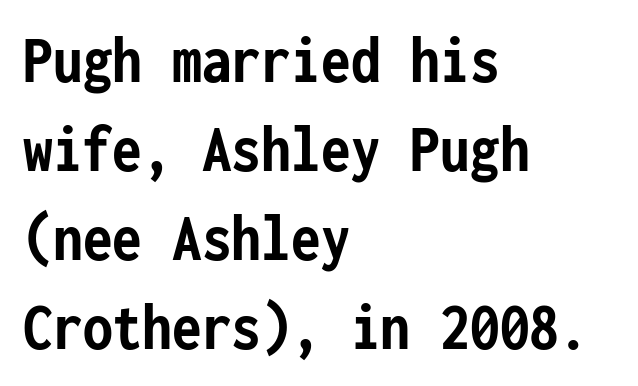
Q: Is the text bold? A: Yes.
Q: Is the text italic (slanted)? A: No, it is upright.
Q: Is the typeface a serif or a sans-serif typeface? A: Sans-serif.
Q: Is the text underlined? A: No.
Q: How is the paragraph aligned? A: Left-aligned.
Q: Is the spacing between letters normal or unusually wide? A: Normal.
Q: Is the spacing between lines tight, normal or loose? A: Normal.
Q: Width (condensed, normal, or wide)? A: Condensed.
Q: Stroke contrast? A: Low.
Q: x-height? A: Medium.
Q: Monospaced? A: Yes.
